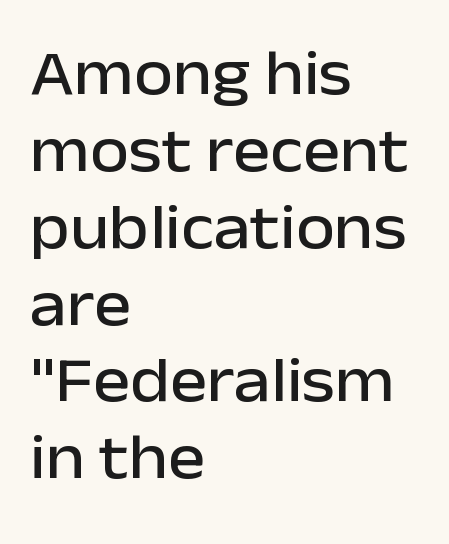
{"serif": "no", "italic": "no", "width": "normal", "stroke_contrast": "low", "x_height": "medium", "monospaced": "no", "underline": "no", "align": "left", "line_spacing_ratio": 1.22, "letter_spacing": "normal", "letter_spacing_em": 0.0, "glyph_px": 63}
